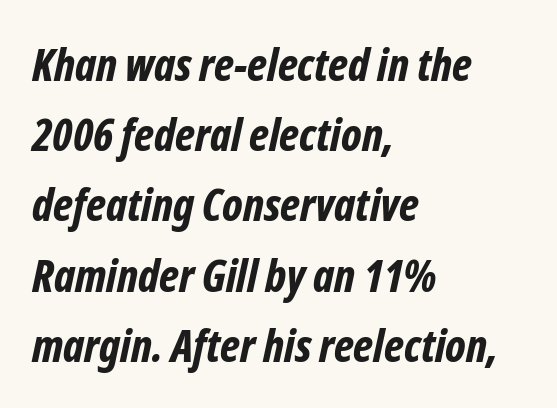
Typesetter's note: full bold, strokes at maximum text heaviness. This sample uses plain, unmodified letter spacing. Proportional: the letters do not fall into vertical columns. You can tell it's italic because the verticals aren't actually vertical. Words float on clear page, feet unadorned.
